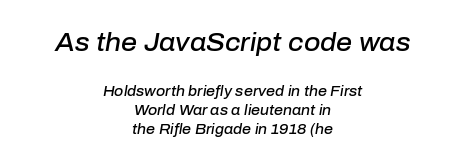
Teacher's note: observe the equal gaps on both sides — that is centered alignment. The whole block is typeset with a tilt. Normally led — the rows are evenly, conventionally spaced. Glyph-to-glyph distance matches everyday printed text. The emphasis by scale lands on block number one, above.
